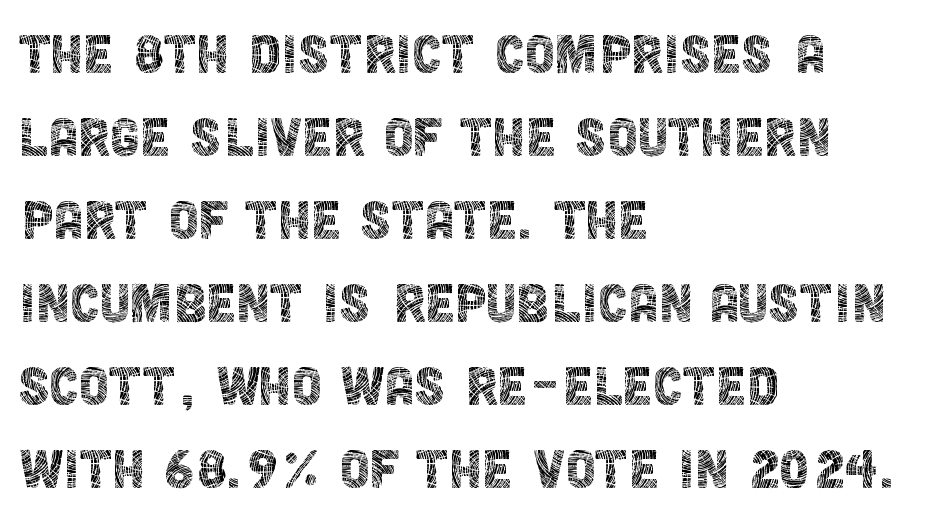
The image shows 68 px thin, condensed sans-serif type, upright; set left-aligned, line spacing 1.22x, normal letter spacing, not underlined; a large x-height.
